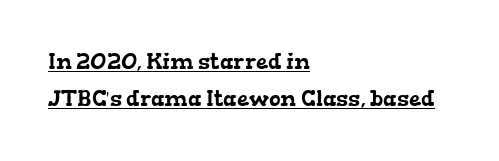
Q: Is the text underlined? A: Yes.
Q: How is the paragraph aligned? A: Left-aligned.
Q: Is the spacing between letters normal or unusually wide? A: Normal.
Q: Is the spacing between lines tight, normal or loose? A: Normal.
